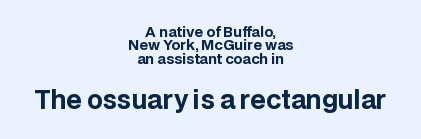
The image shows 25 px bold type, upright; set centered, tight line spacing (0.96x), normal letter spacing, not underlined; the second (bottom) block is 1.79x larger.
